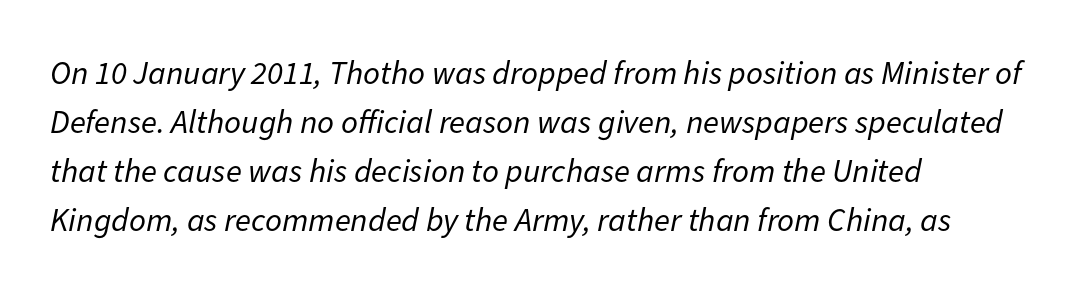
Q: Is the text bold? A: No.
Q: Is the text italic (slanted)? A: Yes, it leans right by about 11 degrees.
Q: Is the text underlined? A: No.
Q: How is the paragraph aligned? A: Left-aligned.
Q: Is the spacing between letters normal or unusually wide? A: Normal.
Q: Is the spacing between lines tight, normal or loose? A: Normal.
Q: Width (condensed, normal, or wide)? A: Normal.
Q: Stroke contrast? A: Low.
Q: x-height? A: Medium.
Q: Monospaced? A: No.
